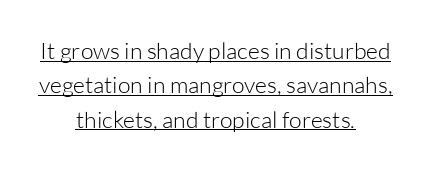
Q: Is the text bold? A: No.
Q: Is the text italic (slanted)? A: No, it is upright.
Q: Is the text underlined? A: Yes.
Q: How is the paragraph aligned? A: Centered.
Q: Is the spacing between letters normal or unusually wide? A: Normal.
Q: Is the spacing between lines tight, normal or loose? A: Normal.
